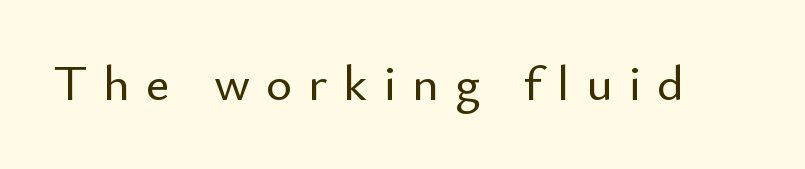
Q: Is the text italic (slanted)? A: No, it is upright.
Q: Is the typeface a serif or a sans-serif typeface? A: Sans-serif.
Q: Is the text underlined? A: No.
Q: Is the spacing between letters normal or unusually wide? A: Unusually wide.
Q: Width (condensed, normal, or wide)? A: Normal.
Q: Stroke contrast? A: Low.
Q: x-height? A: Small.
Q: Monospaced? A: No.
